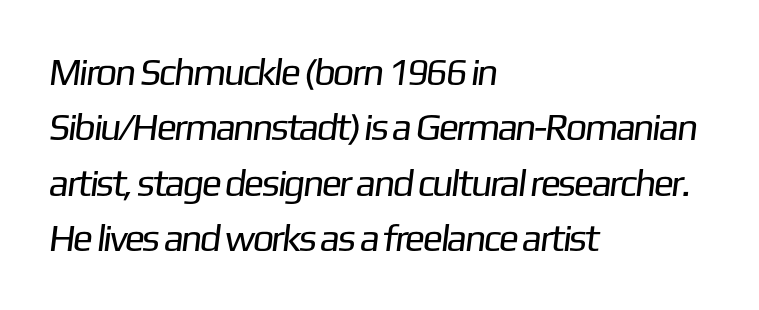
Any mark beneath the type? The region is blank. Are there feet on the stems? There aren't — it's a sans. Rows of type keep a routine distance in the vertical direction. Each word holds together tightly as a unit, with standard inter-letter gaps. Visually the block forms a straight wall on the left and a jagged coastline on the right. Stems here are at most as thick as an everyday book face.
